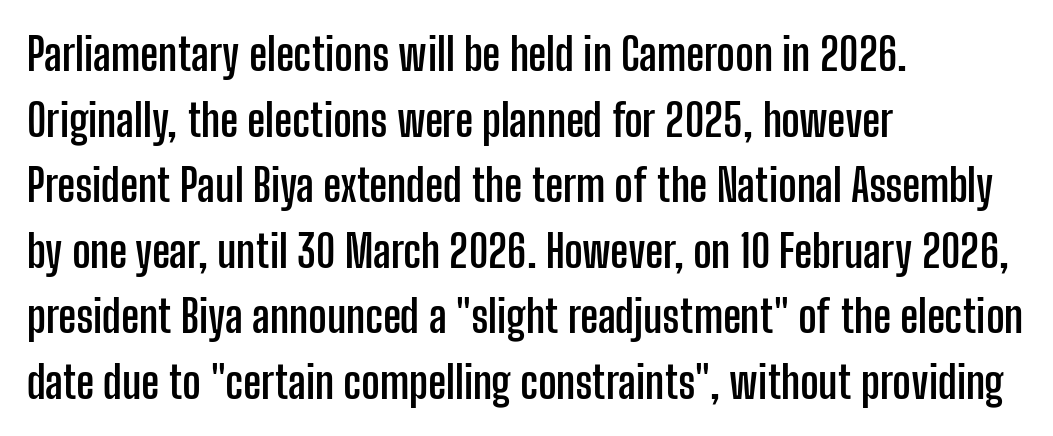
Q: Is the text bold? A: Yes.
Q: Is the text italic (slanted)? A: No, it is upright.
Q: Is the typeface a serif or a sans-serif typeface? A: Sans-serif.
Q: Is the text underlined? A: No.
Q: How is the paragraph aligned? A: Left-aligned.
Q: Is the spacing between letters normal or unusually wide? A: Normal.
Q: Is the spacing between lines tight, normal or loose? A: Normal.
Q: Width (condensed, normal, or wide)? A: Condensed.
Q: Stroke contrast? A: Low.
Q: x-height? A: Medium.
Q: Monospaced? A: No.
